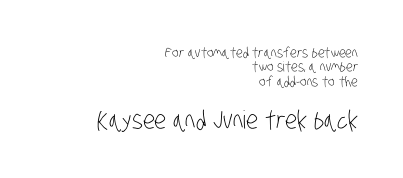
Q: Is the text bold? A: No.
Q: Is the text underlined? A: No.
Q: How is the paragraph aligned? A: Right-aligned.
Q: Is the spacing between letters normal or unusually wide? A: Normal.
Q: Is the spacing between lines tight, normal or loose? A: Tight.
Q: Which block of text is set in a larger size, the first (top) or the second (bottom)? A: The second (bottom) one.
